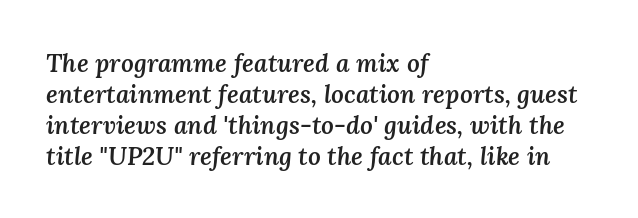
{"italic": "yes", "lean": "right", "slant_degrees": 3, "bold": "semi", "underline": "no", "align": "left", "line_spacing_ratio": 1.24, "letter_spacing": "normal", "letter_spacing_em": 0.0, "glyph_px": 25}
